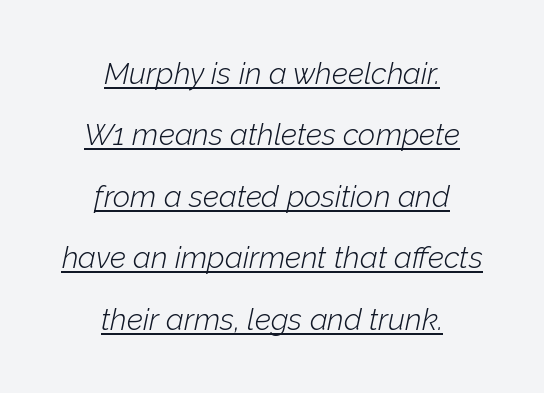
The letters look calm and open, with moderate or lighter stems. This rendering leaves character spacing at its baseline value. These lines are centered, leaving both edges ragged. Think of a printed novel: that variable character pitch is what you see here. Successive baselines arrive slowly, with a big drop between each.
